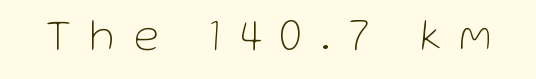
The image shows 46 px thin sans-serif type, upright; set unusually wide letter spacing (+0.42 em), not underlined; low stroke contrast and a medium x-height.
